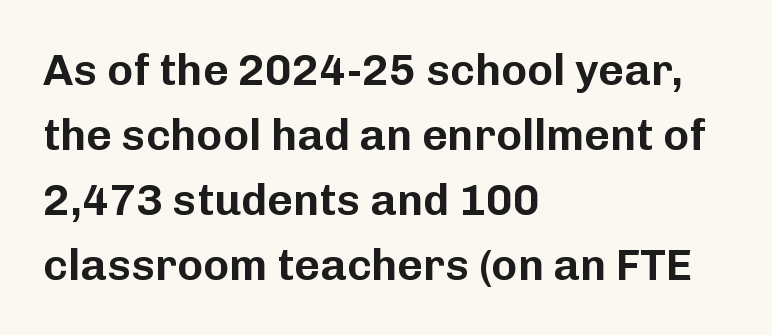
Check where the strokes stop: nothing finishes them off — pure sans. Is there much room between lines? A standard amount, neither cramped nor airy. Rendered with straight, roman letterforms. Leftover space on each line is placed entirely after the last word. The glyphs are unaccompanied by any horizontal stroke below them. These lines keep a tight, regular rhythm from letter to letter.
